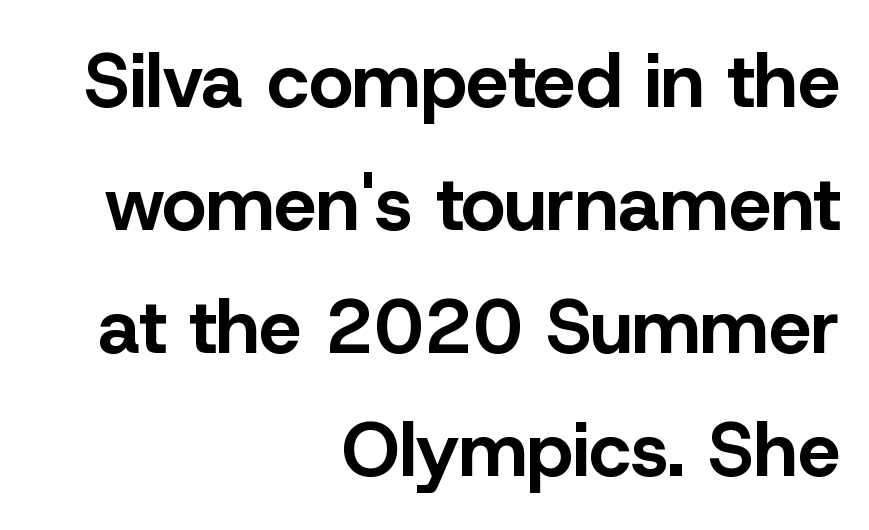
{"serif": "no", "italic": "no", "bold": "yes", "weight": "bold", "width": "normal", "stroke_contrast": "low", "x_height": "medium", "monospaced": "no", "underline": "no", "align": "right", "line_spacing": "normal", "line_spacing_ratio": 1.62, "letter_spacing": "normal", "letter_spacing_em": 0.0, "glyph_px": 76}
